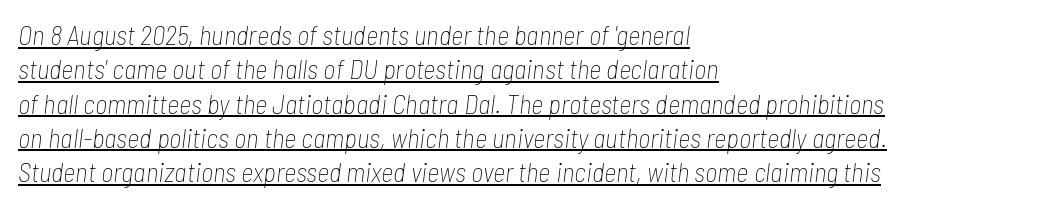
The image shows 27 px text type, italic (leaning right); set left-aligned, normal line spacing (1.27x), normal letter spacing, underlined.
